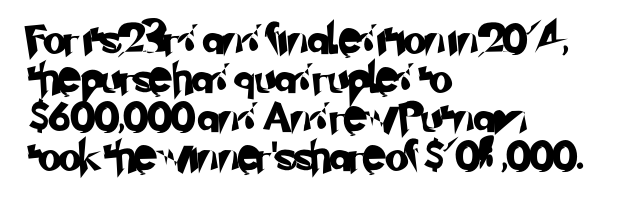
Reading down the block, your eye returns to a fixed left position each line. A bare baseline throughout the passage. The rendering uses natural spacing where letterforms have individual widths. Leading: standard.
